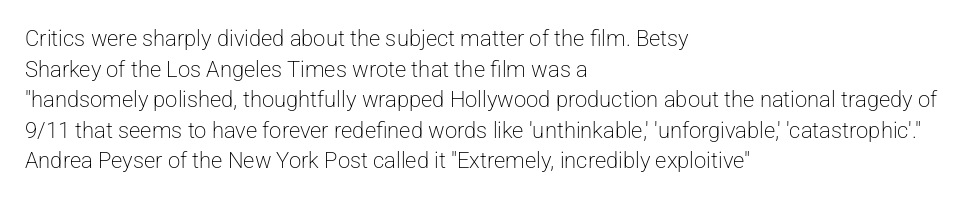
The image shows 22 px text type, upright; set left-aligned, normal line spacing (1.39x), normal letter spacing, not underlined.
